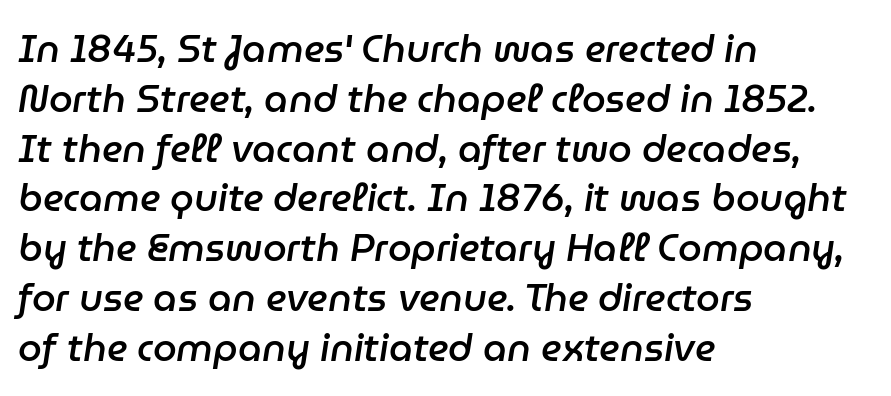
Each row of text sits above clean, open space. Is this a fixed-width face? No — the glyphs have proportional, varying widths. The rendering uses a semibold face; strokes are thickened but not to full bold. The letterforms sit shoulder to shoulder at normal distance. What's the leading like? Ordinary, nothing unusual. Compared with a centered layout, this one pins lines to the left instead.
